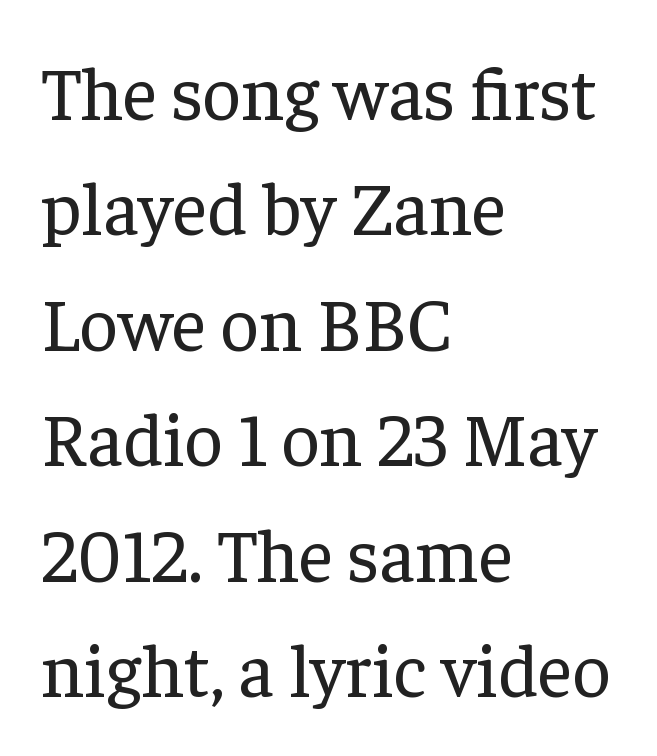
The image shows 75 px regular-weight serif type, upright; set left-aligned, normal line spacing (1.54x), normal letter spacing, not underlined; low stroke contrast and a medium x-height.
